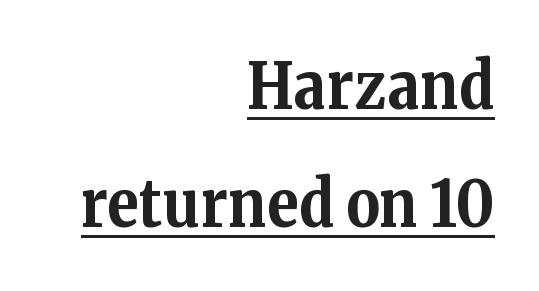
Q: Is the text bold? A: Yes.
Q: Is the text italic (slanted)? A: No, it is upright.
Q: Is the typeface a serif or a sans-serif typeface? A: Serif.
Q: Is the text underlined? A: Yes.
Q: How is the paragraph aligned? A: Right-aligned.
Q: Is the spacing between letters normal or unusually wide? A: Normal.
Q: Width (condensed, normal, or wide)? A: Normal.
Q: Stroke contrast? A: Medium.
Q: x-height? A: Medium.
Q: Monospaced? A: No.
